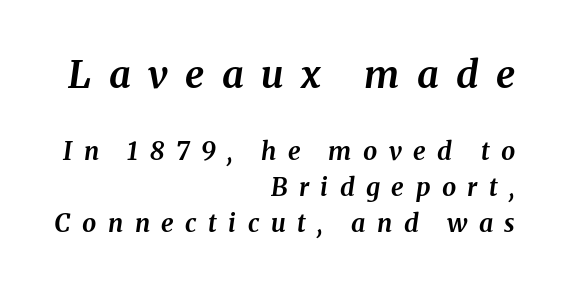
Q: Is the text bold? A: Yes.
Q: Is the text italic (slanted)? A: Yes, it leans right by about 8 degrees.
Q: Is the text underlined? A: No.
Q: How is the paragraph aligned? A: Right-aligned.
Q: Is the spacing between letters normal or unusually wide? A: Unusually wide.
Q: Is the spacing between lines tight, normal or loose? A: Normal.
Q: Which block of text is set in a larger size, the first (top) or the second (bottom)? A: The first (top) one.
Q: Width (condensed, normal, or wide)? A: Normal.
Q: Stroke contrast? A: Medium.
Q: x-height? A: Medium.
Q: Monospaced? A: No.
